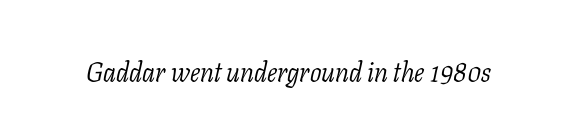
{"italic": "yes", "lean": "right", "slant_degrees": 11, "bold": "no", "underline": "no", "letter_spacing": "normal", "letter_spacing_em": 0.0, "glyph_px": 27}
